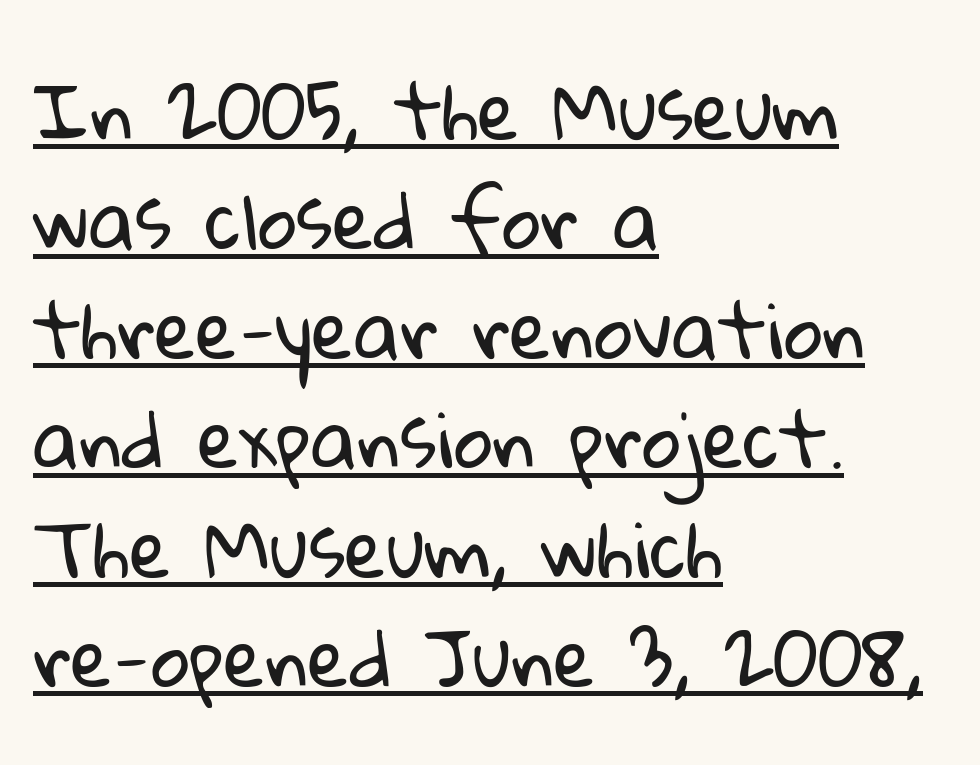
Q: Is the text bold? A: No.
Q: Is the typeface a serif or a sans-serif typeface? A: Sans-serif.
Q: Is the text underlined? A: Yes.
Q: How is the paragraph aligned? A: Left-aligned.
Q: Is the spacing between letters normal or unusually wide? A: Normal.
Q: Is the spacing between lines tight, normal or loose? A: Normal.
Q: Width (condensed, normal, or wide)? A: Normal.
Q: Stroke contrast? A: Low.
Q: x-height? A: Medium.
Q: Monospaced? A: No.
